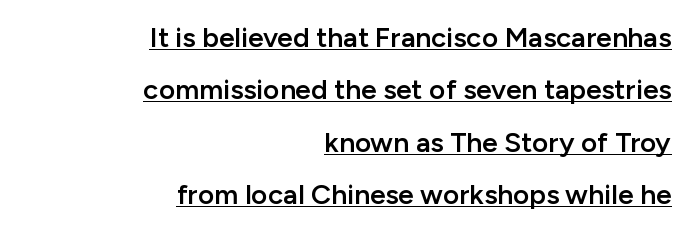
{"serif": "no", "italic": "no", "bold": "semi", "weight": "semibold", "width": "normal", "stroke_contrast": "low", "x_height": "medium", "monospaced": "no", "underline": "yes", "align": "right", "line_spacing_ratio": 1.87, "letter_spacing": "normal", "letter_spacing_em": 0.0, "glyph_px": 28}
